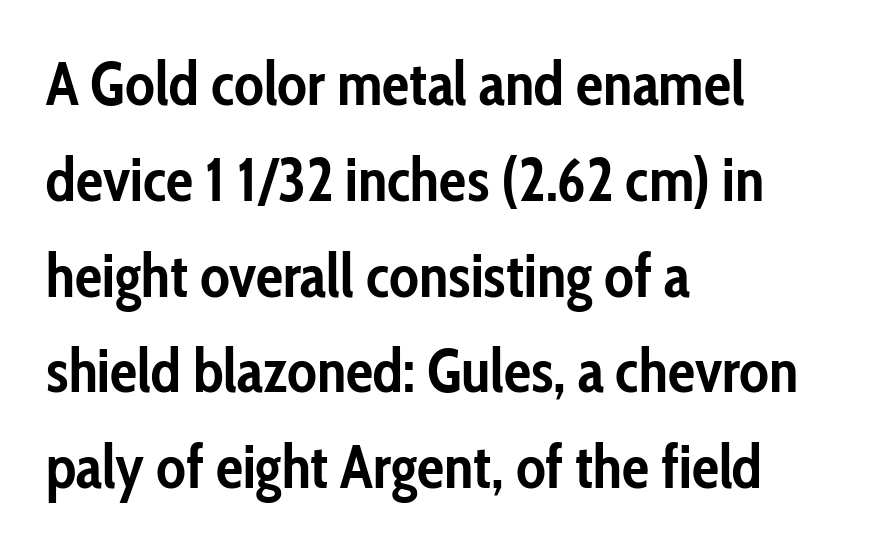
Q: Is the text bold? A: Yes.
Q: Is the text italic (slanted)? A: No, it is upright.
Q: Is the typeface a serif or a sans-serif typeface? A: Sans-serif.
Q: Is the text underlined? A: No.
Q: How is the paragraph aligned? A: Left-aligned.
Q: Is the spacing between letters normal or unusually wide? A: Normal.
Q: Is the spacing between lines tight, normal or loose? A: Normal.
Q: Width (condensed, normal, or wide)? A: Condensed.
Q: Stroke contrast? A: Low.
Q: x-height? A: Medium.
Q: Monospaced? A: No.
